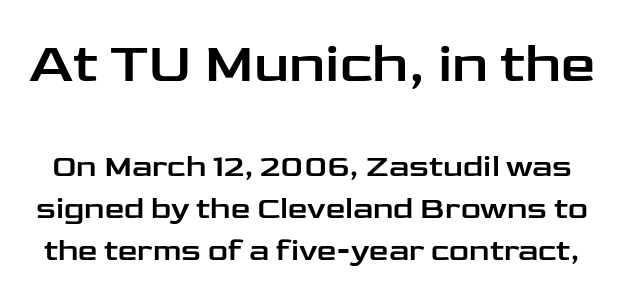
Here the designer chose a conventional face with non-uniform glyph widths. The letters sit at their default tracking, neither squeezed nor spread. Here the first block reads like a headline and the second like body copy. Ordinary non-slanted type is in use. The designer went with a sans here, leaving each stem footless. Honestly, there is no underline to notice here at all.
